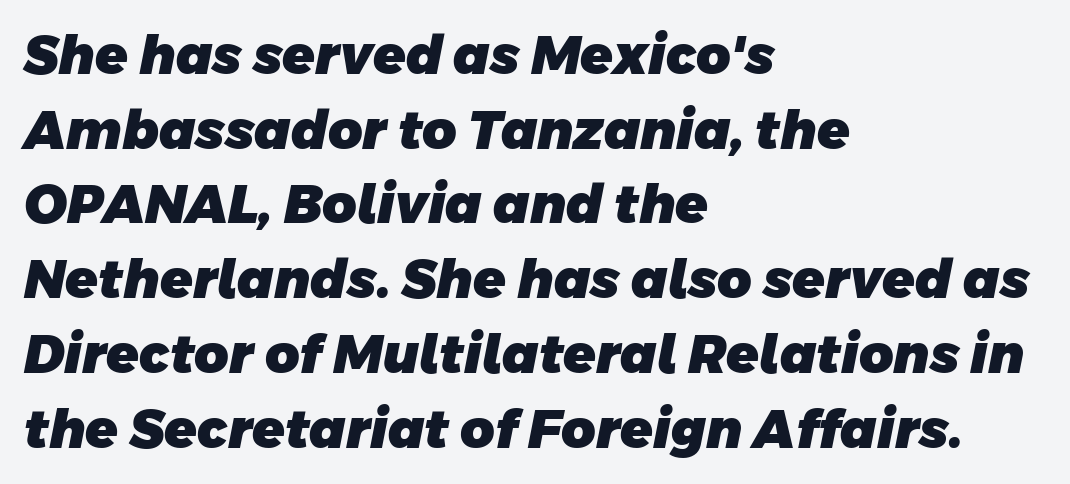
Q: Is the text bold? A: Yes.
Q: Is the typeface a serif or a sans-serif typeface? A: Sans-serif.
Q: Is the text underlined? A: No.
Q: How is the paragraph aligned? A: Left-aligned.
Q: Is the spacing between letters normal or unusually wide? A: Normal.
Q: Is the spacing between lines tight, normal or loose? A: Normal.
Q: Width (condensed, normal, or wide)? A: Normal.
Q: Stroke contrast? A: Low.
Q: x-height? A: Large.
Q: Monospaced? A: No.
